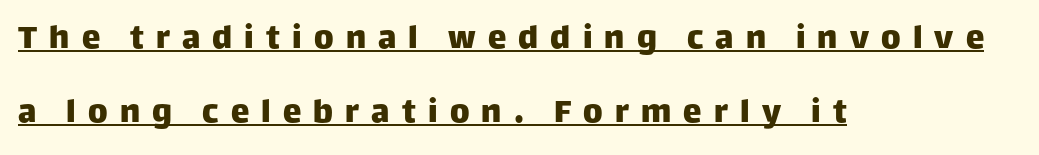
A sans-serif font was chosen for this passage. Horizontal bands of white between lines are thick stripes. Rendered with straight, roman letterforms. Varying glyph widths throughout — classic text-font behaviour. The rendered words wear a rule along their underside. The lines in this sample share a left origin and differ only in where they stop.
